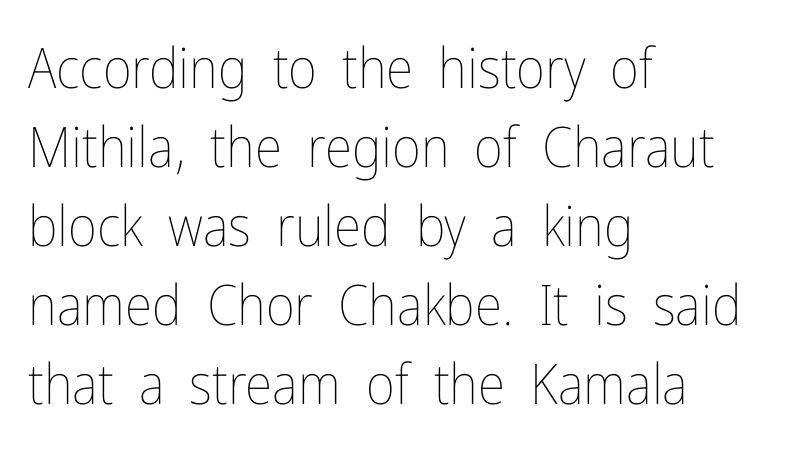
{"italic": "no", "bold": "no", "weight": "thin", "width": "condensed", "stroke_contrast": "low", "x_height": "medium", "monospaced": "no", "underline": "no", "align": "left", "line_spacing": "normal", "line_spacing_ratio": 1.41, "letter_spacing": "normal", "letter_spacing_em": 0.0, "glyph_px": 56}
